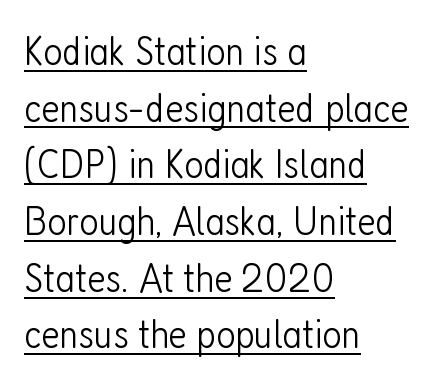
The image shows 42 px light, condensed sans-serif type, upright; set left-aligned, normal line spacing (1.35x), normal letter spacing, underlined; low stroke contrast and a medium x-height.
